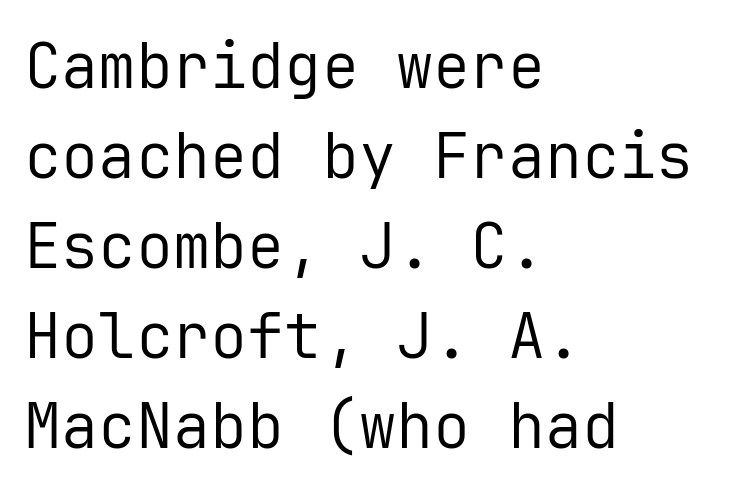
{"serif": "no", "italic": "no", "bold": "no", "weight": "regular", "width": "normal", "stroke_contrast": "low", "x_height": "medium", "monospaced": "yes", "underline": "no", "align": "left", "line_spacing": "normal", "line_spacing_ratio": 1.45, "letter_spacing": "normal", "letter_spacing_em": 0.0, "glyph_px": 62}
